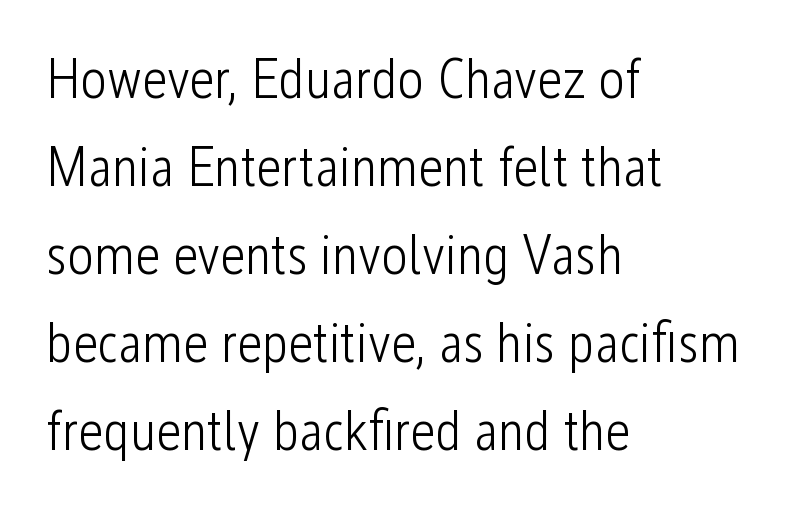
The image shows 56 px light, condensed sans-serif type, upright; set left-aligned, normal line spacing (1.57x), normal letter spacing, not underlined; low stroke contrast and a medium x-height.
